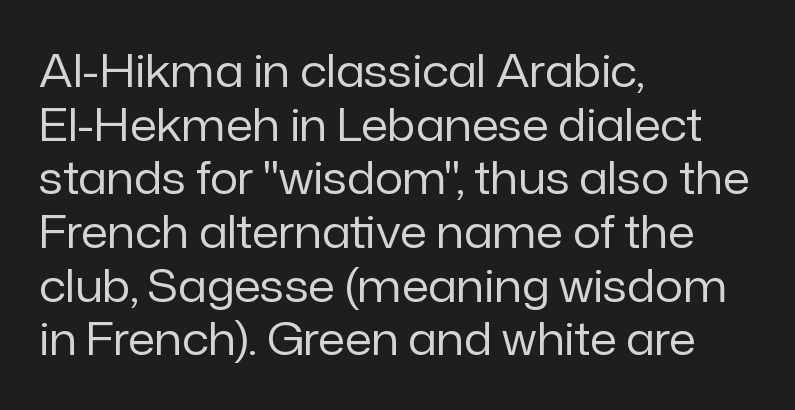
No extra ink here — the face is not bold. Notice how the passage keeps a crisp vertical edge on the left only. These lines are rendered in a variable-pitch font. A bare baseline throughout the passage. A sans-serif font was chosen for this passage. Style check: upright.
